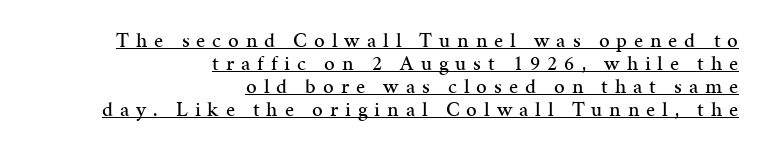
The image shows 21 px text type, upright; set right-aligned, tight line spacing (1.09x), unusually wide letter spacing (+0.33 em), underlined.
